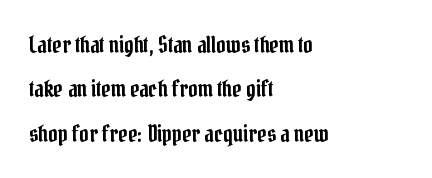
The ragged edge is on the right, which tells us the setting is flush left. Any mark beneath the type? The region is blank. Tracking here is standard; glyphs follow each other at the usual distance. The lines are spread far apart with generous leading. Nope, not italic — everything's standing straight.
